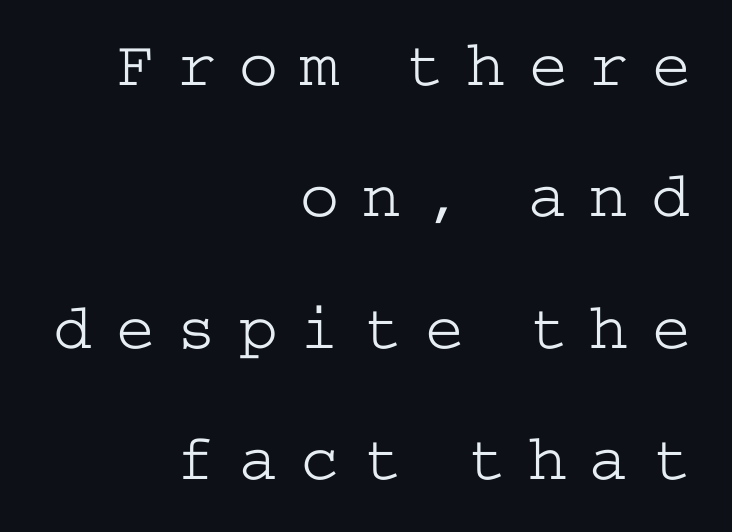
The image shows 65 px light, wide serif type, upright; set right-aligned, loose line spacing (2.02x), unusually wide letter spacing (+0.35 em), not underlined; low stroke contrast and a medium x-height.
